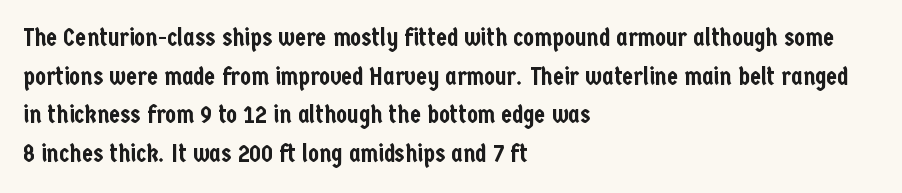
The image shows 25 px text type, upright; set left-aligned, normal line spacing (1.55x), normal letter spacing, not underlined.
